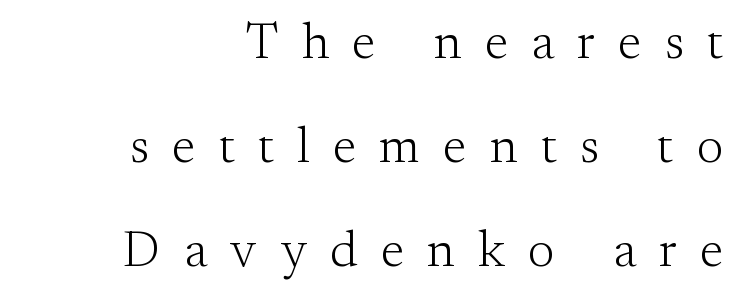
{"serif": "yes", "italic": "no", "bold": "no", "weight": "light", "width": "normal", "stroke_contrast": "medium", "x_height": "small", "monospaced": "no", "underline": "no", "align": "right", "line_spacing": "loose", "line_spacing_ratio": 2.04, "letter_spacing": "wide", "letter_spacing_em": 0.45, "glyph_px": 51}
